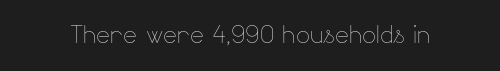
The image shows 33 px thin type, upright; set normal letter spacing, not underlined; low stroke contrast and a small x-height.
